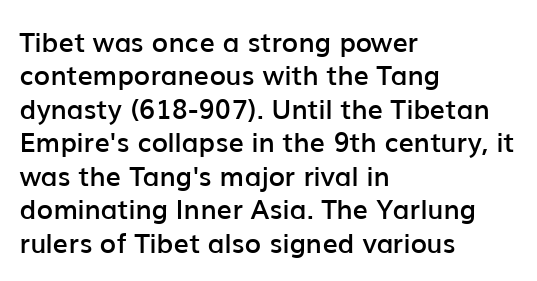
Moderately thickened strokes mark this as semibold type. A clean baseline with only descenders dipping below it. Line starts are locked; line ends wander. Honestly, the letter spacing is just normal — you wouldn't notice it. Italic? Not at all — the glyphs are vertical.
